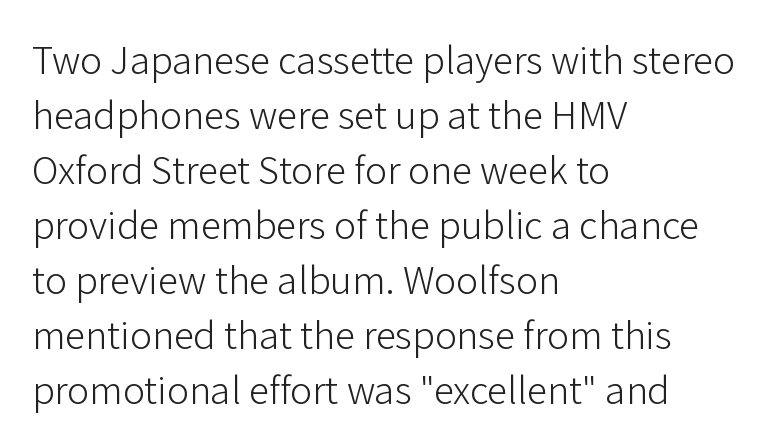
The image shows 41 px light sans-serif type, upright; set left-aligned, normal line spacing (1.34x), normal letter spacing, not underlined; low stroke contrast and a medium x-height.
